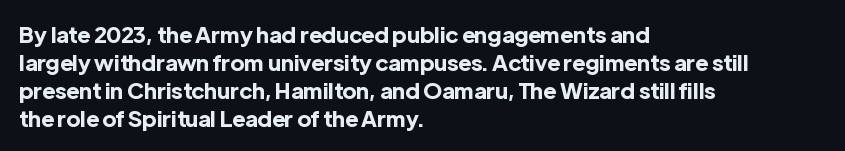
{"italic": "no", "bold": "yes", "underline": "no", "align": "left", "line_spacing": "normal", "line_spacing_ratio": 1.27, "letter_spacing": "normal", "letter_spacing_em": 0.0, "glyph_px": 22}
